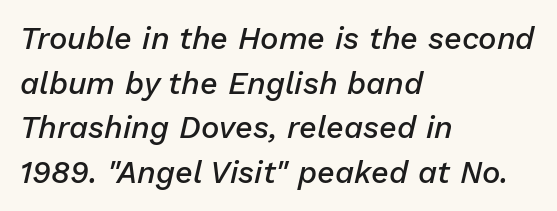
{"italic": "yes", "lean": "right", "slant_degrees": 13, "bold": "semi", "weight": "semibold", "width": "normal", "stroke_contrast": "low", "x_height": "medium", "monospaced": "no", "underline": "no", "align": "left", "line_spacing": "normal", "line_spacing_ratio": 1.44, "letter_spacing": "normal", "letter_spacing_em": 0.0, "glyph_px": 31}
